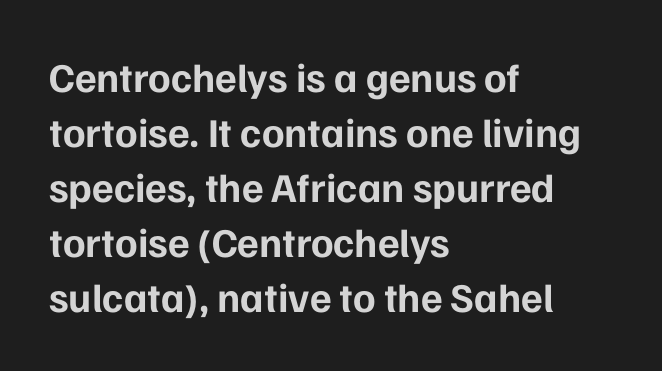
Is the letter spacing exaggerated? No — it looks like the ordinary default. Quick note: underline off. Do the characters align in a grid? No, the font is proportional. The letters stand straight up with perfectly vertical stems. Vertical spacing — default.
